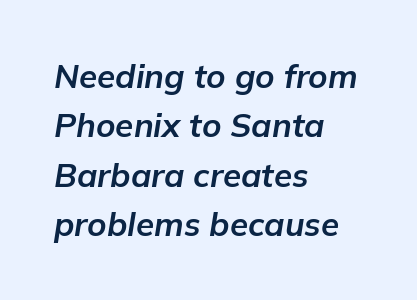
{"italic": "yes", "lean": "right", "slant_degrees": 9, "bold": "yes", "weight": "bold", "width": "normal", "stroke_contrast": "low", "x_height": "medium", "monospaced": "no", "underline": "no", "align": "left", "line_spacing": "normal", "line_spacing_ratio": 1.5, "letter_spacing": "normal", "letter_spacing_em": 0.0, "glyph_px": 33}
